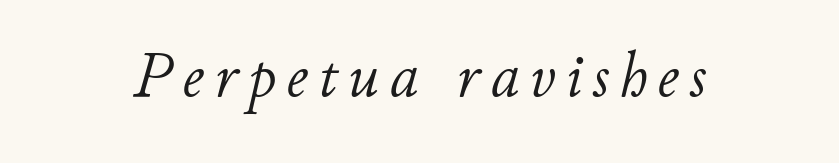
{"italic": "yes", "lean": "right", "slant_degrees": 11, "bold": "no", "weight": "light", "width": "normal", "stroke_contrast": "low", "x_height": "small", "monospaced": "no", "underline": "no", "glyph_px": 64}
